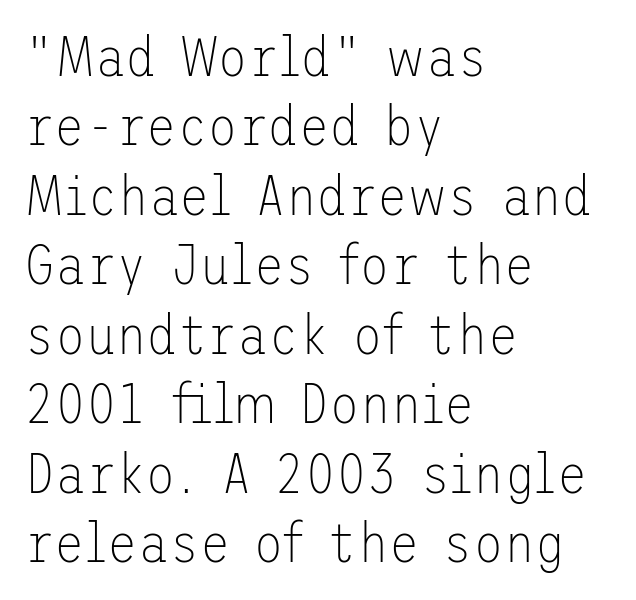
The image shows 56 px thin sans-serif type, upright; set left-aligned, line spacing 1.24x, normal letter spacing, not underlined; low stroke contrast and a medium x-height.
